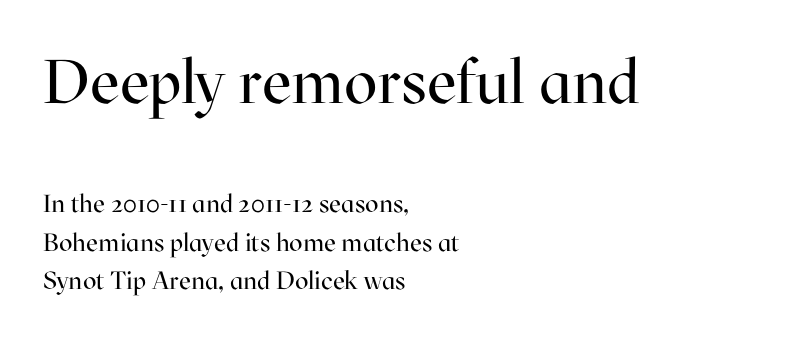
Leading: standard. The face looks like a standard text weight, possibly lighter. Left-aligned paragraph, ragged on the right. Look at the bottom of the vertical strokes: they flare into serifs here.
